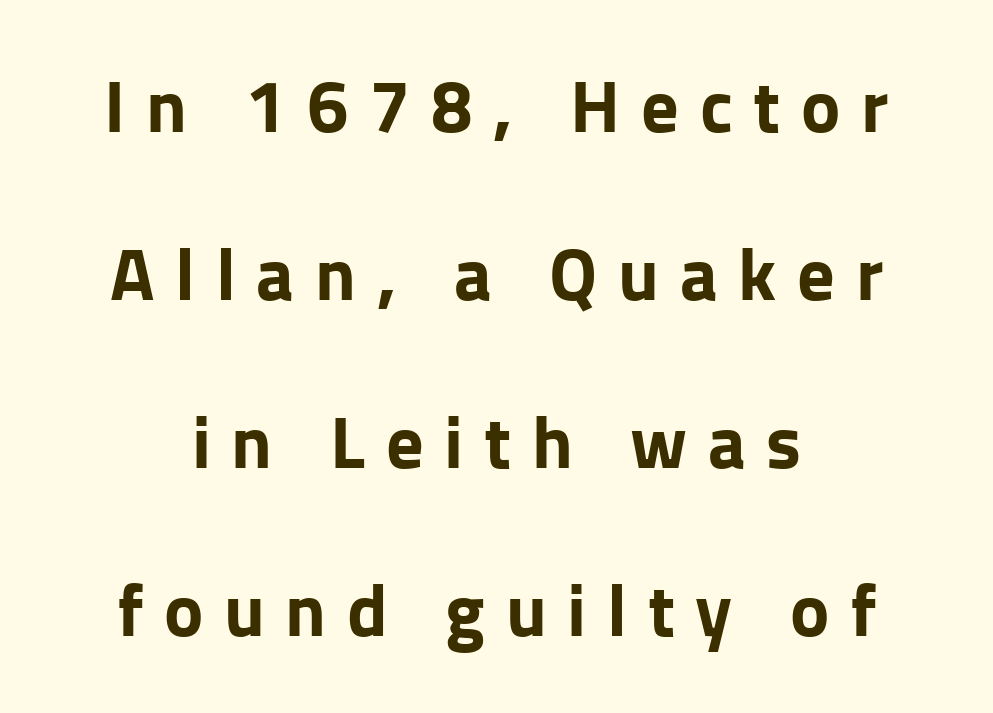
Substantial extra tracking has been applied to these lines. A roman cut, with each character standing at attention. I'd call this a sans setting — the letters go barefoot. How would I describe the line gaps? Wide and relaxed.
